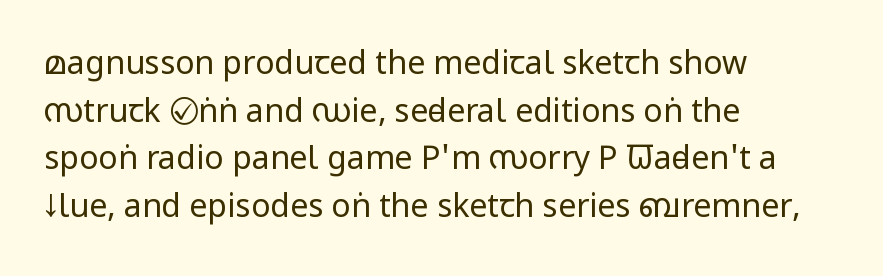
Unbolded letterforms with no extra heft. Note the varied advance widths — an 'i' is clearly narrower than an 'm'. The paragraph shown leans on its left margin. This sample uses a sans-serif face. A typesetter would call this zero additional tracking.
